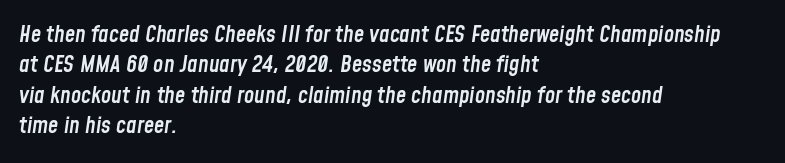
The image shows 23 px text type, italic (leaning right); set left-aligned, normal line spacing (1.32x), normal letter spacing, not underlined.
